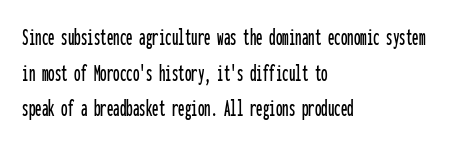
Compared with a centered layout, this one pins lines to the left instead. These lines were composed using upright roman letters. The type is set solid horizontally, with unmodified tracking. Vertical spacing — default. A bare baseline throughout the passage.
